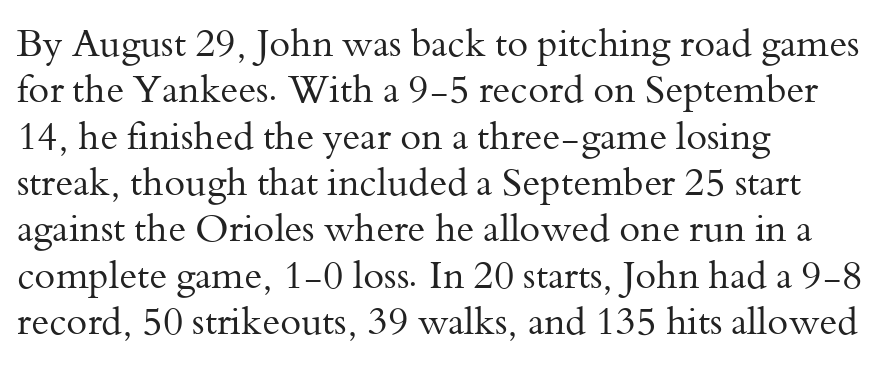
{"serif": "yes", "italic": "no", "bold": "no", "weight": "regular", "width": "normal", "stroke_contrast": "medium", "x_height": "small", "monospaced": "no", "underline": "no", "align": "left", "line_spacing_ratio": 1.22, "letter_spacing": "normal", "letter_spacing_em": 0.0, "glyph_px": 38}
